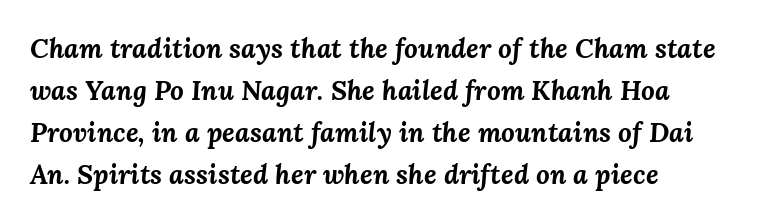
The image shows 27 px bold type, italic (leaning right); set left-aligned, normal line spacing (1.56x), normal letter spacing, not underlined.
